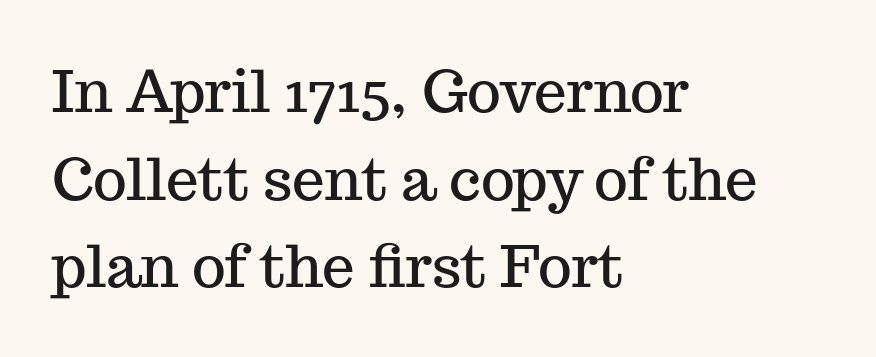
Q: Is the text italic (slanted)? A: No, it is upright.
Q: Is the typeface a serif or a sans-serif typeface? A: Serif.
Q: Is the text underlined? A: No.
Q: How is the paragraph aligned? A: Left-aligned.
Q: Is the spacing between letters normal or unusually wide? A: Normal.
Q: Is the spacing between lines tight, normal or loose? A: Normal.
Q: Width (condensed, normal, or wide)? A: Normal.
Q: Stroke contrast? A: Medium.
Q: x-height? A: Medium.
Q: Monospaced? A: No.
